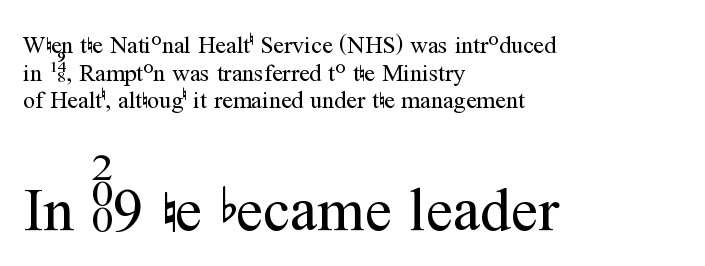
The image shows 61 px regular-weight serif type, upright; set left-aligned, tight line spacing (1.15x), normal letter spacing, not underlined; the second (bottom) block is 2.54x larger; medium stroke contrast and a medium x-height.
